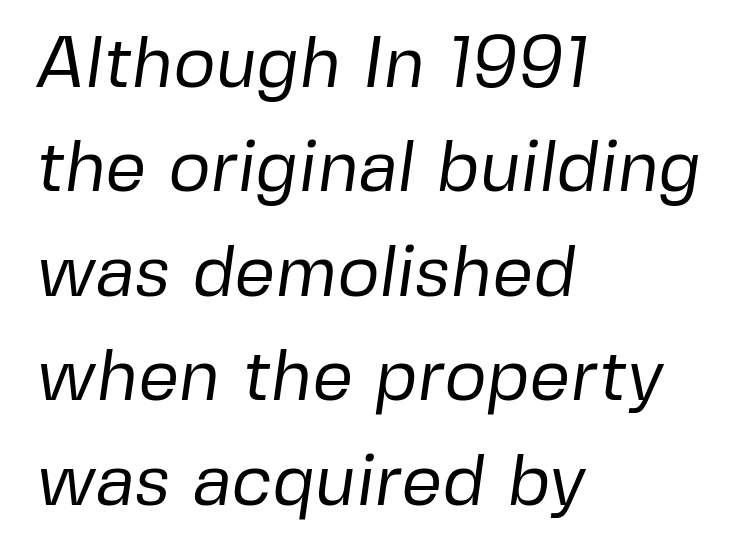
The image shows 72 px regular-weight sans-serif type; set left-aligned, normal line spacing (1.45x), normal letter spacing, not underlined; low stroke contrast and a medium x-height.
